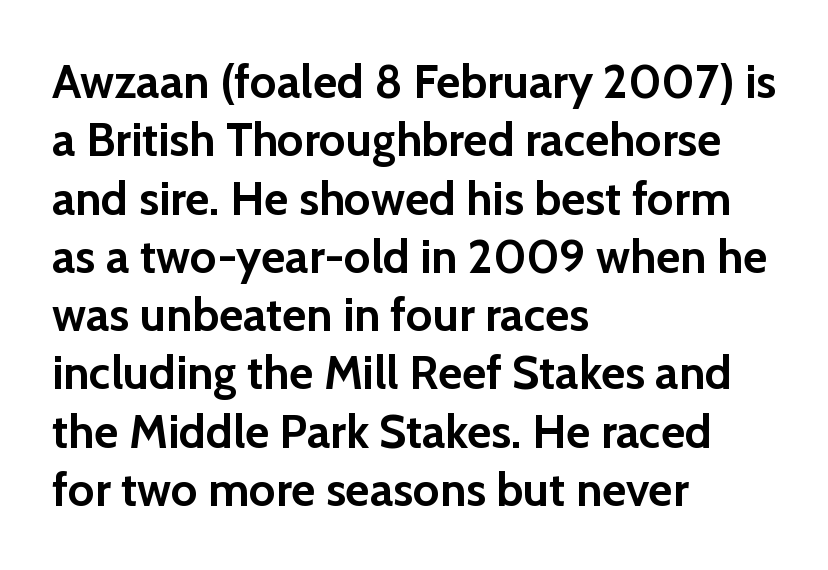
Caption: standard tracking, unaltered. Are there feet on the stems? There aren't — it's a sans. Looks like regular typesetting: each glyph gets only the width it needs. Compared with a centered layout, this one pins lines to the left instead. Emphasis by weight is at full strength: bold. Type without underlining.
